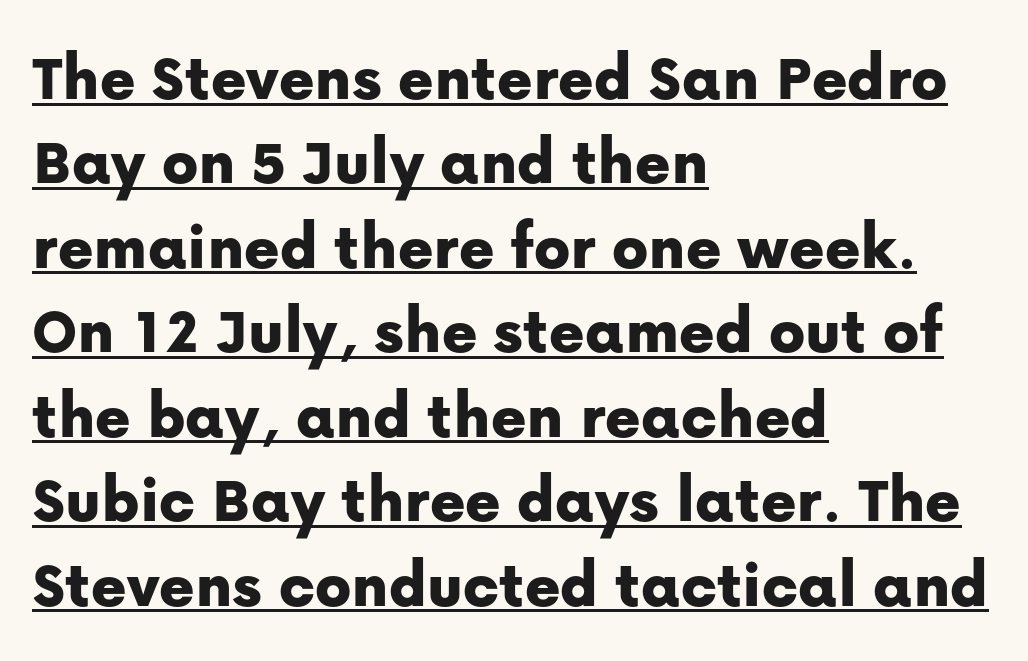
The image shows 67 px sans-serif type, upright; set left-aligned, normal line spacing (1.26x), normal letter spacing, underlined; low stroke contrast and a medium x-height.
